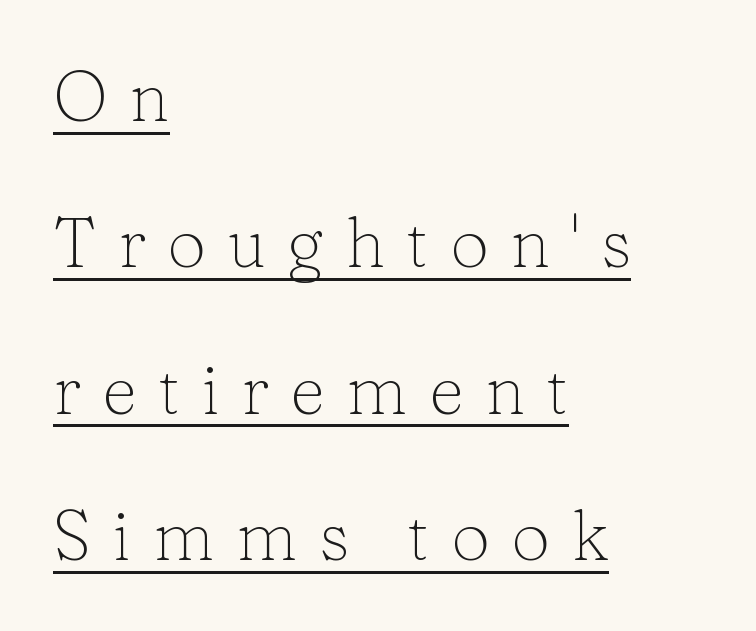
Q: Is the text bold? A: No.
Q: Is the text italic (slanted)? A: No, it is upright.
Q: Is the typeface a serif or a sans-serif typeface? A: Serif.
Q: Is the text underlined? A: Yes.
Q: How is the paragraph aligned? A: Left-aligned.
Q: Is the spacing between letters normal or unusually wide? A: Unusually wide.
Q: Is the spacing between lines tight, normal or loose? A: Loose.
Q: Width (condensed, normal, or wide)? A: Normal.
Q: Stroke contrast? A: Low.
Q: x-height? A: Medium.
Q: Monospaced? A: No.
